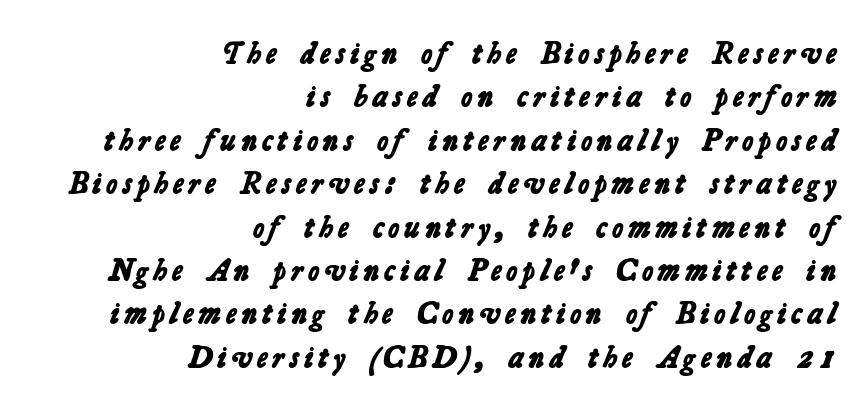
{"serif": "no", "bold": "yes", "weight": "bold", "width": "normal", "stroke_contrast": "low", "x_height": "medium", "monospaced": "no", "underline": "no", "align": "right", "line_spacing": "normal", "line_spacing_ratio": 1.4, "glyph_px": 31}
